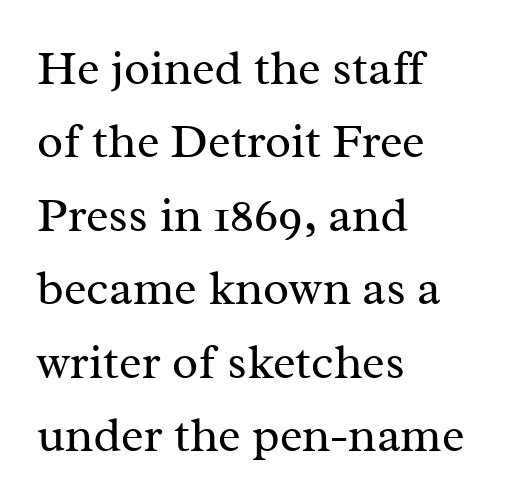
Q: Is the text bold? A: No.
Q: Is the text italic (slanted)? A: No, it is upright.
Q: Is the typeface a serif or a sans-serif typeface? A: Serif.
Q: Is the text underlined? A: No.
Q: How is the paragraph aligned? A: Left-aligned.
Q: Is the spacing between letters normal or unusually wide? A: Normal.
Q: Is the spacing between lines tight, normal or loose? A: Normal.
Q: Width (condensed, normal, or wide)? A: Normal.
Q: Stroke contrast? A: Medium.
Q: x-height? A: Medium.
Q: Monospaced? A: No.
